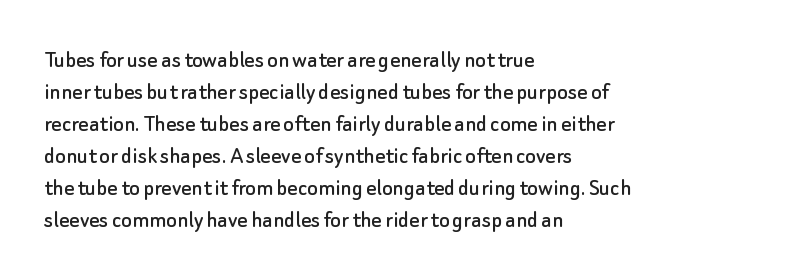
Q: Is the text italic (slanted)? A: No, it is upright.
Q: Is the text underlined? A: No.
Q: How is the paragraph aligned? A: Left-aligned.
Q: Is the spacing between letters normal or unusually wide? A: Normal.
Q: Is the spacing between lines tight, normal or loose? A: Normal.
